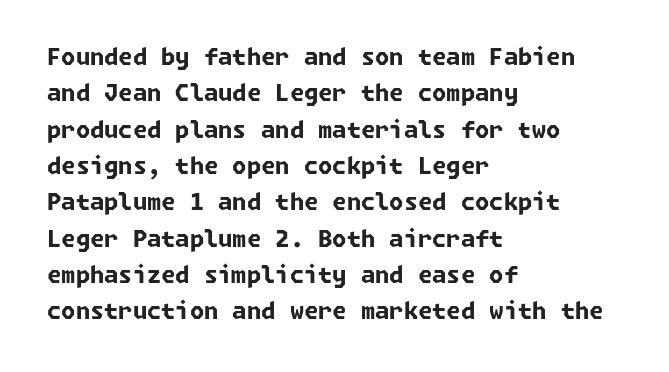
{"bold": "yes", "underline": "no", "align": "left", "line_spacing": "normal", "line_spacing_ratio": 1.58, "letter_spacing": "normal", "letter_spacing_em": 0.0, "glyph_px": 23}
